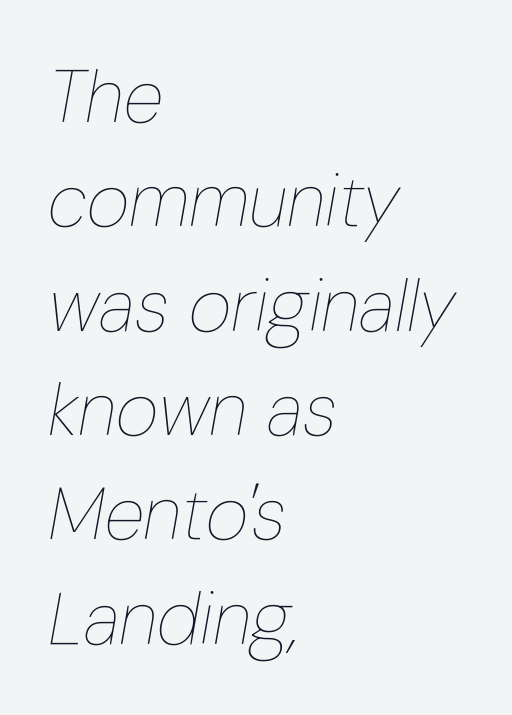
{"italic": "yes", "lean": "right", "slant_degrees": 10, "bold": "no", "weight": "thin", "width": "condensed", "stroke_contrast": "low", "x_height": "medium", "monospaced": "no", "underline": "no", "align": "left", "line_spacing": "normal", "line_spacing_ratio": 1.41, "letter_spacing": "normal", "letter_spacing_em": 0.0, "glyph_px": 74}
